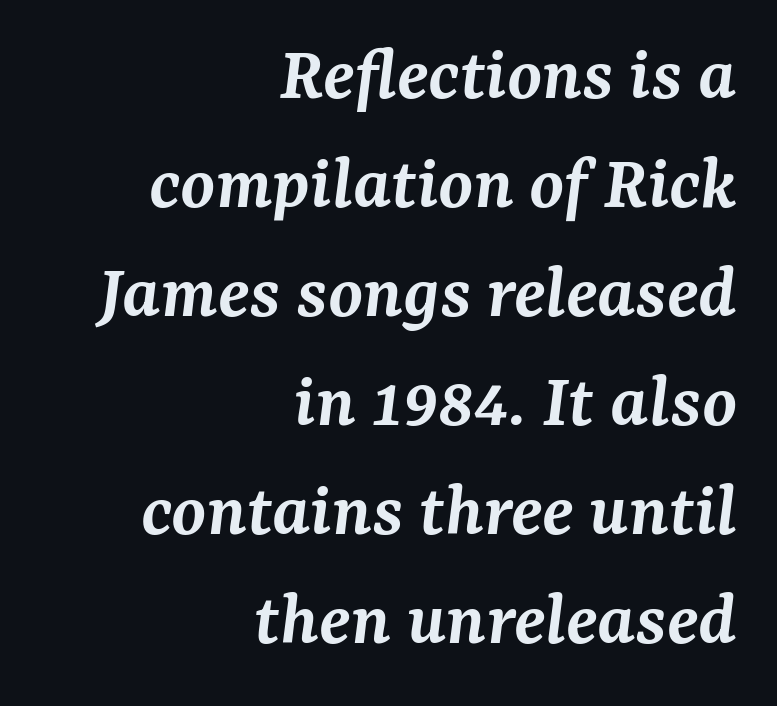
The image shows 79 px semibold serif type, italic (leaning right); set right-aligned, normal line spacing (1.38x), normal letter spacing, not underlined; medium stroke contrast and a medium x-height.
